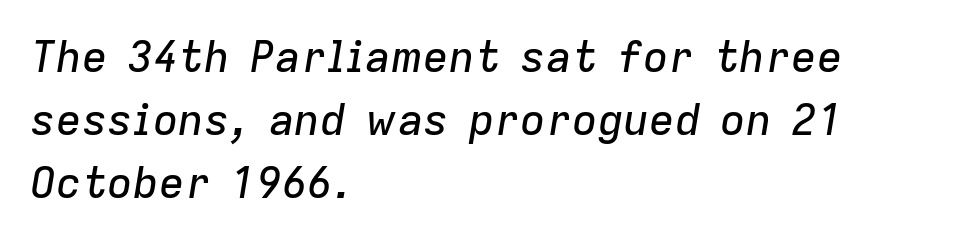
The image shows 43 px text type, italic (leaning right); set left-aligned, normal line spacing (1.46x), normal letter spacing, not underlined; low stroke contrast and a medium x-height.
